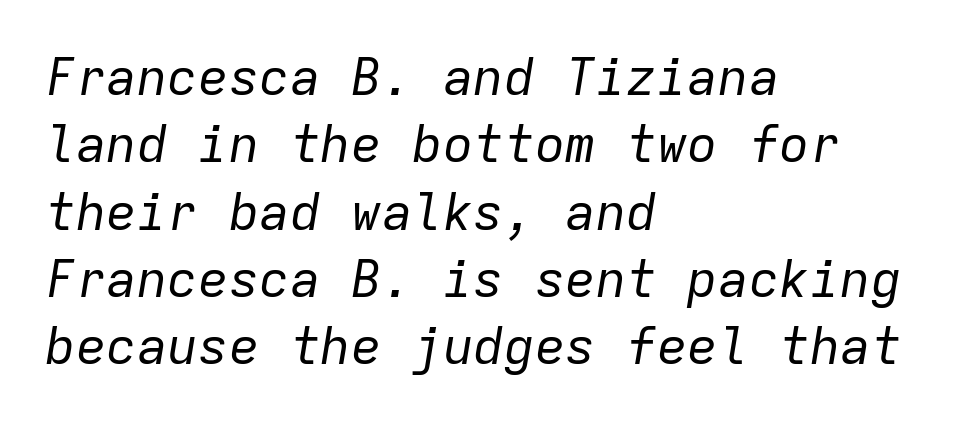
Letters have the restrained weight of plain body copy at most. Observe the lean: these are italic letterforms. The gap between lines stays unmarked. Notice how the passage keeps a crisp vertical edge on the left only.
